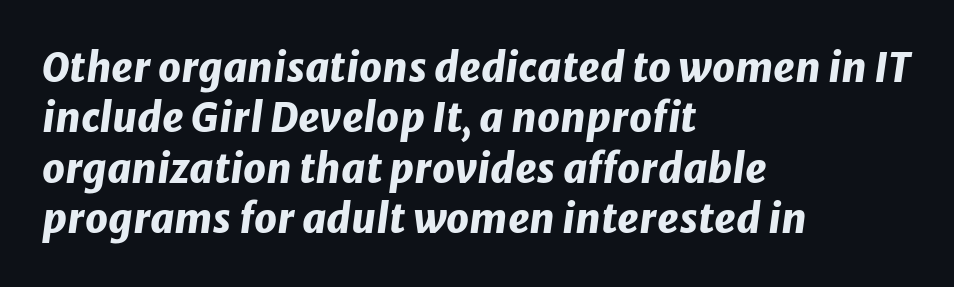
The image shows 40 px heavy type, italic (leaning right); set left-aligned, normal line spacing (1.26x), normal letter spacing, not underlined; low stroke contrast and a medium x-height.
